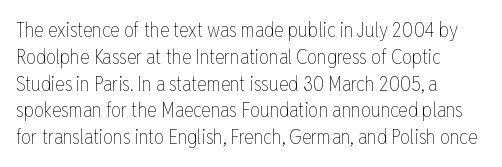
Q: Is the text bold? A: No.
Q: Is the text italic (slanted)? A: No, it is upright.
Q: Is the text underlined? A: No.
Q: How is the paragraph aligned? A: Left-aligned.
Q: Is the spacing between letters normal or unusually wide? A: Normal.
Q: Is the spacing between lines tight, normal or loose? A: Normal.
